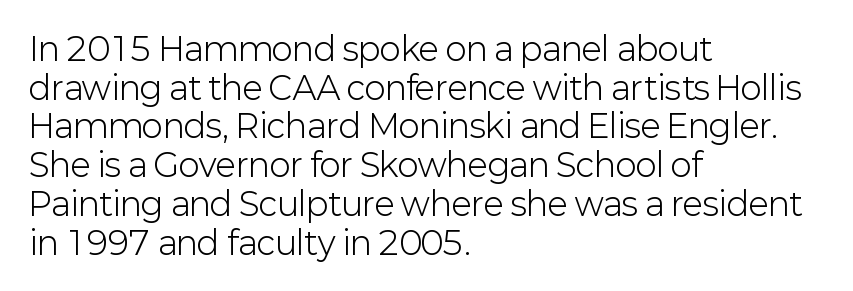
The image shows 32 px light sans-serif type, upright; set left-aligned, line spacing 1.21x, normal letter spacing, not underlined; low stroke contrast and a medium x-height.
